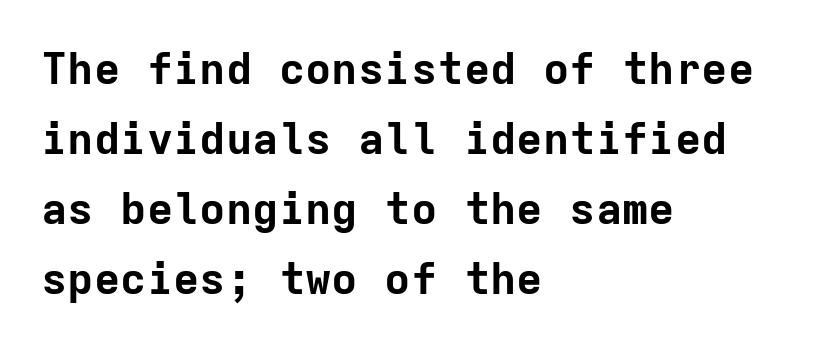
{"serif": "no", "italic": "no", "bold": "yes", "weight": "bold", "width": "normal", "stroke_contrast": "low", "x_height": "medium", "monospaced": "yes", "underline": "no", "align": "left", "line_spacing": "normal", "line_spacing_ratio": 1.59, "letter_spacing": "normal", "letter_spacing_em": 0.0, "glyph_px": 44}
